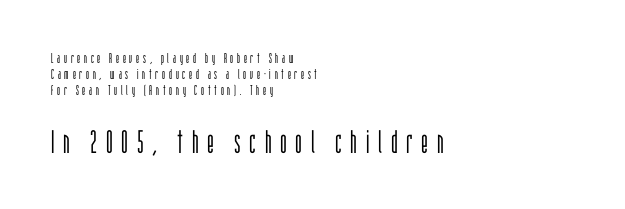
The image shows 32 px light, condensed sans-serif type, upright; set left-aligned, tight line spacing (1.15x), unusually wide letter spacing (+0.27 em), not underlined; the second (bottom) block is 2.29x larger; low stroke contrast and a large x-height.
